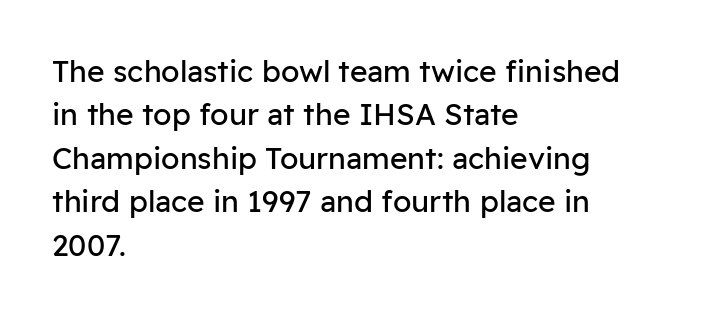
The image shows 30 px regular-weight sans-serif type, upright; set left-aligned, normal line spacing (1.45x), normal letter spacing, not underlined; low stroke contrast and a medium x-height.
